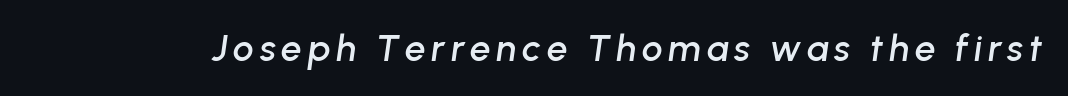
The rendering uses natural spacing where letterforms have individual widths. Unmarked baselines from the first word to the last. Looking at the ascenders, they clearly lean.
